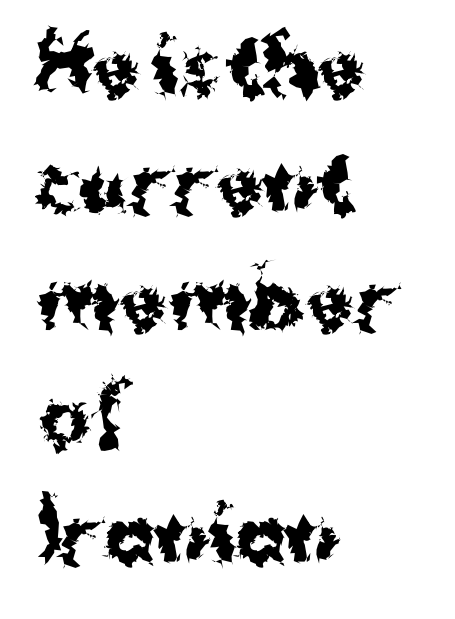
The image shows 77 px bold sans-serif type, upright; set left-aligned, normal line spacing (1.52x), normal letter spacing, not underlined; medium stroke contrast and a medium x-height.
